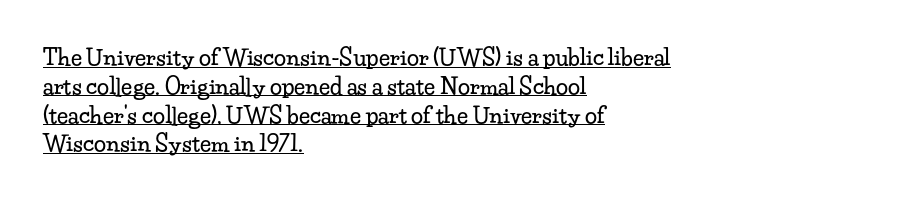
The image shows 22 px text type, upright; set left-aligned, normal line spacing (1.31x), normal letter spacing, underlined.
